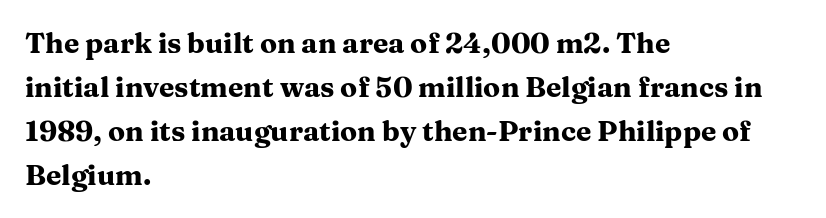
The image shows 28 px heavy, wide serif type, upright; set left-aligned, normal line spacing (1.57x), normal letter spacing, not underlined; medium stroke contrast and a medium x-height.
